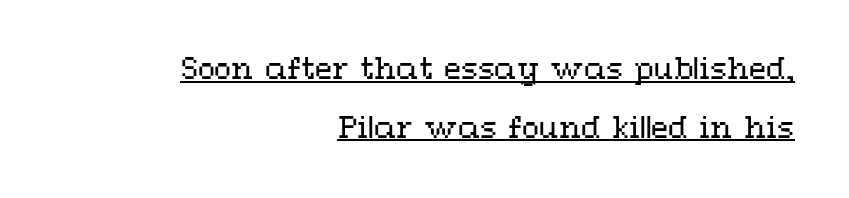
{"italic": "no", "bold": "no", "weight": "regular", "width": "wide", "stroke_contrast": "medium", "x_height": "medium", "monospaced": "no", "underline": "yes", "align": "right", "line_spacing": "loose", "line_spacing_ratio": 2.09, "letter_spacing": "normal", "letter_spacing_em": 0.0, "glyph_px": 28}
